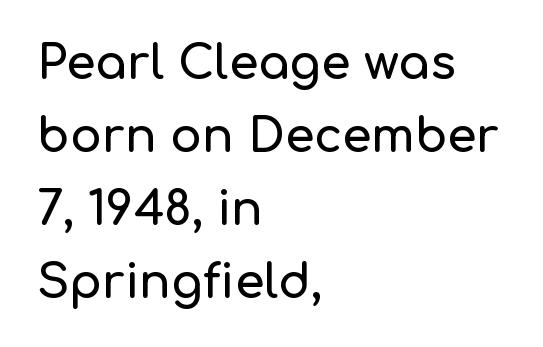
Q: Is the text italic (slanted)? A: No, it is upright.
Q: Is the typeface a serif or a sans-serif typeface? A: Sans-serif.
Q: Is the text underlined? A: No.
Q: How is the paragraph aligned? A: Left-aligned.
Q: Is the spacing between letters normal or unusually wide? A: Normal.
Q: Is the spacing between lines tight, normal or loose? A: Normal.
Q: Width (condensed, normal, or wide)? A: Normal.
Q: Stroke contrast? A: Low.
Q: x-height? A: Medium.
Q: Monospaced? A: No.
